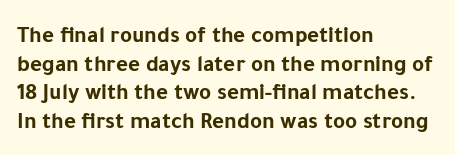
Every character sits straight up, as roman type does. Stroke thickness is high; the sample reads as a true bold. Inter-character spacing is left at the font's built-in metrics. Casual observation: everything's shoved over to the left. The specimen omits any rule beneath the text block's lines.
